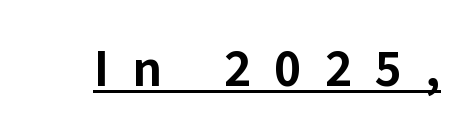
{"serif": "no", "italic": "no", "bold": "yes", "weight": "bold", "width": "normal", "stroke_contrast": "low", "x_height": "medium", "monospaced": "no", "underline": "yes", "letter_spacing": "wide", "letter_spacing_em": 0.45, "glyph_px": 51}
